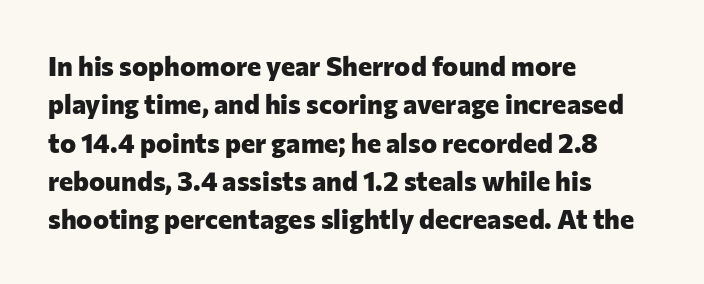
Q: Is the text bold? A: Yes.
Q: Is the text italic (slanted)? A: No, it is upright.
Q: Is the text underlined? A: No.
Q: How is the paragraph aligned? A: Left-aligned.
Q: Is the spacing between letters normal or unusually wide? A: Normal.
Q: Is the spacing between lines tight, normal or loose? A: Normal.
